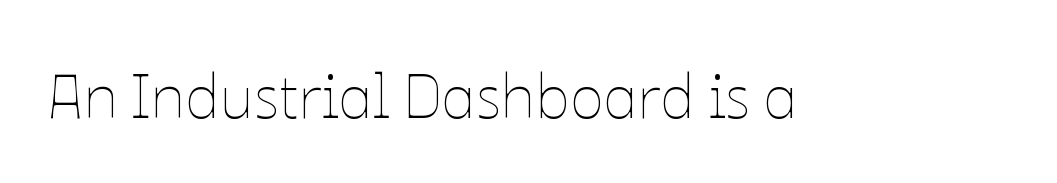
Q: Is the text bold? A: No.
Q: Is the text italic (slanted)? A: No, it is upright.
Q: Is the text underlined? A: No.
Q: Is the spacing between letters normal or unusually wide? A: Normal.
Q: Width (condensed, normal, or wide)? A: Normal.
Q: Stroke contrast? A: Low.
Q: x-height? A: Medium.
Q: Monospaced? A: No.
